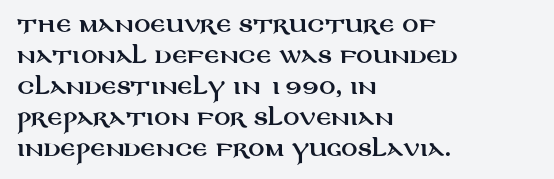
{"italic": "no", "underline": "no", "align": "left", "line_spacing": "normal", "line_spacing_ratio": 1.55, "letter_spacing": "normal", "letter_spacing_em": 0.0, "glyph_px": 20}
